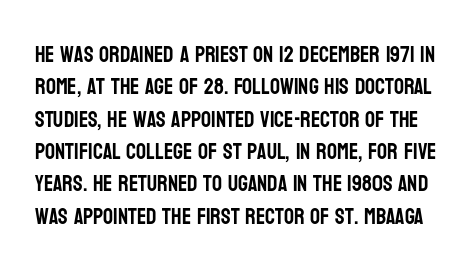
{"italic": "no", "underline": "no", "line_spacing": "normal", "line_spacing_ratio": 1.47, "letter_spacing": "normal", "letter_spacing_em": 0.0, "glyph_px": 22}
